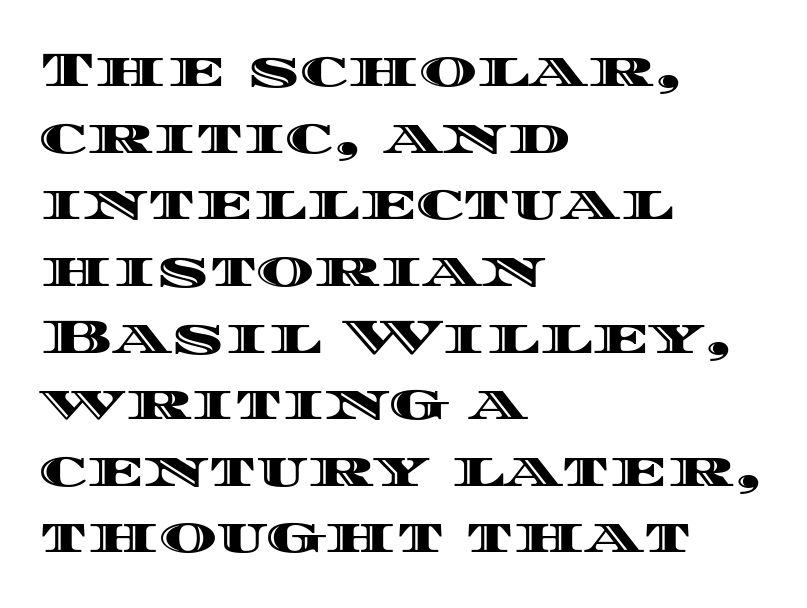
A typesetter would call this proportional, since set widths differ per character. No extra tracking has been applied to these lines. Underline: absent. Baseline-to-baseline distance is the conventional proportion of letter height.
